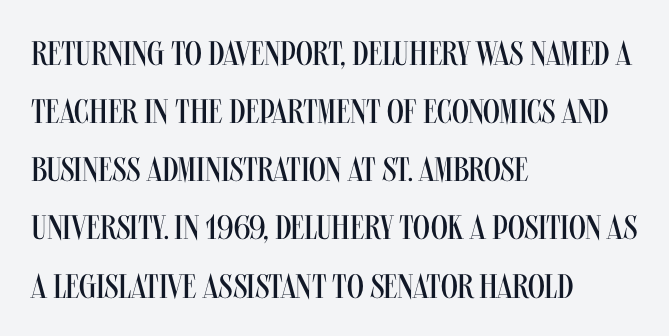
To sum up the face: it is a sans, with no serifs. The axis of the letterforms is exactly vertical. Descenders hang freely into open space. One-word summary of the alignment: left. The passage shown has conventional tracking throughout. A typesetter would call this proportional, since set widths differ per character.
